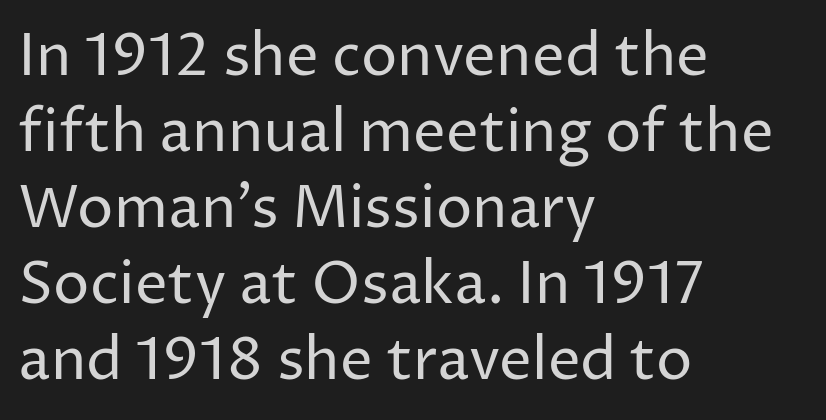
{"serif": "no", "italic": "no", "bold": "no", "weight": "regular", "width": "normal", "stroke_contrast": "low", "x_height": "medium", "monospaced": "no", "underline": "no", "align": "left", "line_spacing": "normal", "line_spacing_ratio": 1.31, "letter_spacing": "normal", "letter_spacing_em": 0.0, "glyph_px": 58}
